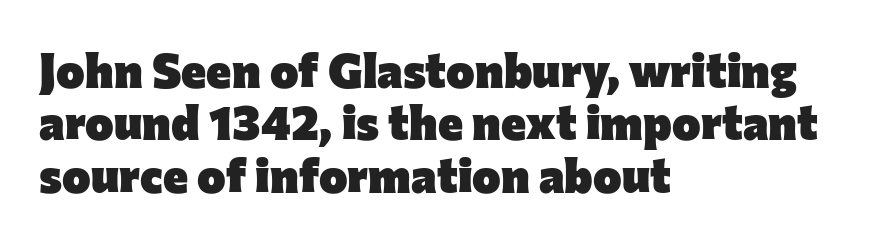
The image shows 48 px heavy sans-serif type, upright; set left-aligned, tight line spacing (1.09x), normal letter spacing, not underlined; low stroke contrast and a medium x-height.
